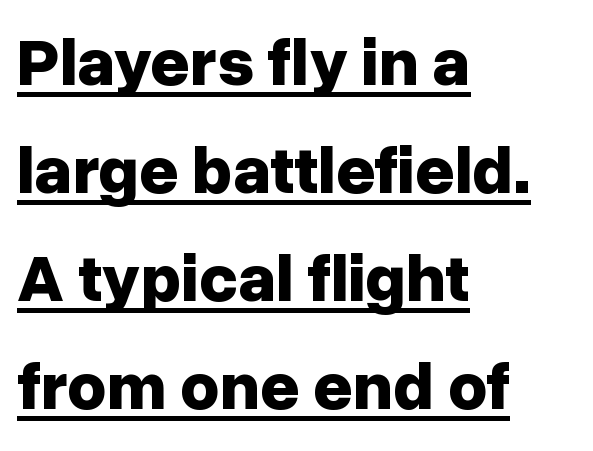
{"serif": "no", "italic": "no", "bold": "yes", "weight": "bold", "width": "normal", "stroke_contrast": "low", "x_height": "medium", "monospaced": "no", "underline": "yes", "align": "left", "line_spacing": "normal", "line_spacing_ratio": 1.59, "letter_spacing": "normal", "letter_spacing_em": 0.0, "glyph_px": 68}
